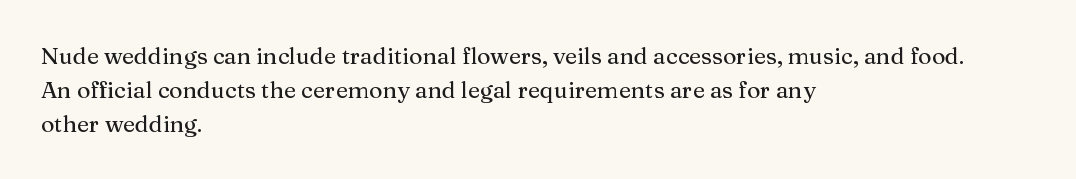
Left-aligned paragraph, ragged on the right. Compared with typical body copy, the letter spacing here is the same. A roman cut, with each character standing at attention. Baseline-to-baseline distance is the conventional proportion of letter height. The string is rendered with underlining switched off.
